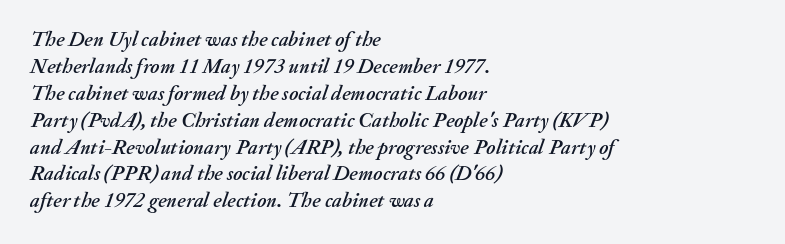
The horizontal fit of the characters is conventional and even. Baseline-to-baseline distance is the conventional proportion of letter height. Notice how the passage keeps a crisp vertical edge on the left only. Compared with ordinary roman type, these characters are visibly tilted.
